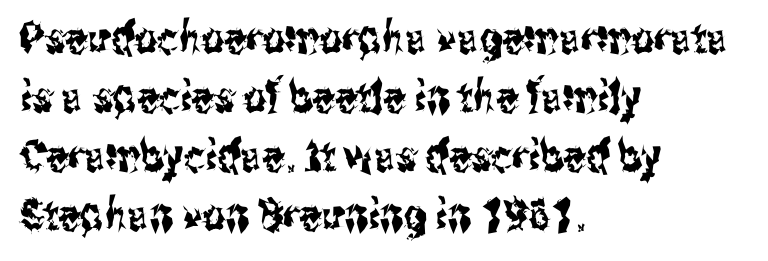
{"serif": "no", "italic": "no", "width": "condensed", "stroke_contrast": "medium", "x_height": "medium", "monospaced": "no", "underline": "no", "align": "left", "line_spacing": "normal", "line_spacing_ratio": 1.34, "letter_spacing": "normal", "letter_spacing_em": 0.0, "glyph_px": 44}
